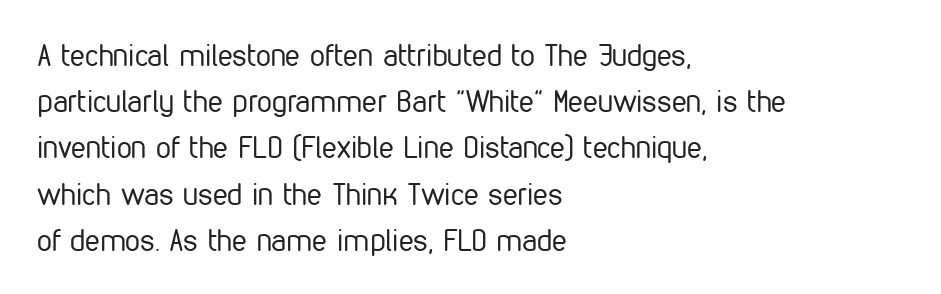
Q: Is the text bold? A: No.
Q: Is the text italic (slanted)? A: No, it is upright.
Q: Is the typeface a serif or a sans-serif typeface? A: Sans-serif.
Q: Is the text underlined? A: No.
Q: How is the paragraph aligned? A: Left-aligned.
Q: Is the spacing between letters normal or unusually wide? A: Normal.
Q: Is the spacing between lines tight, normal or loose? A: Normal.
Q: Width (condensed, normal, or wide)? A: Condensed.
Q: Stroke contrast? A: Low.
Q: x-height? A: Medium.
Q: Monospaced? A: No.
